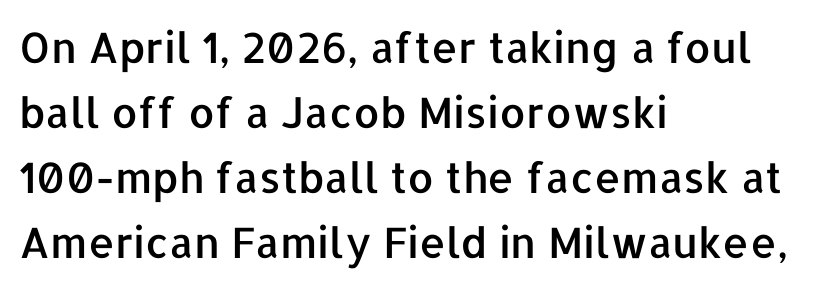
Q: Is the text italic (slanted)? A: No, it is upright.
Q: Is the typeface a serif or a sans-serif typeface? A: Sans-serif.
Q: Is the text underlined? A: No.
Q: How is the paragraph aligned? A: Left-aligned.
Q: Is the spacing between letters normal or unusually wide? A: Normal.
Q: Is the spacing between lines tight, normal or loose? A: Normal.
Q: Width (condensed, normal, or wide)? A: Normal.
Q: Stroke contrast? A: Low.
Q: x-height? A: Medium.
Q: Monospaced? A: No.
